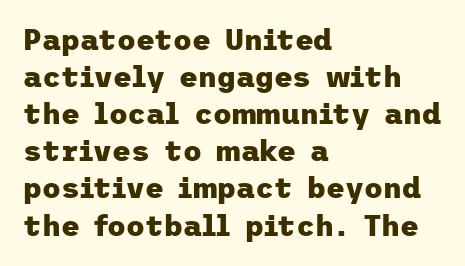
Standard letterfit; no display-style spreading of the glyphs. This is roman type, the default non-slanted kind. One-word summary of the alignment: left. Stroke terminals: plain, sans-serif.
